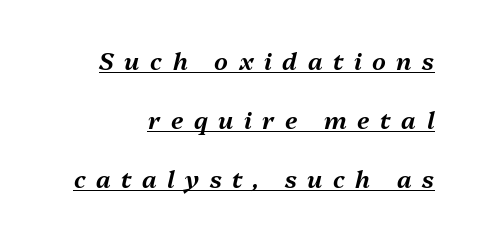
Q: Is the text italic (slanted)? A: Yes, it leans right by about 13 degrees.
Q: Is the text underlined? A: Yes.
Q: Is the spacing between letters normal or unusually wide? A: Unusually wide.
Q: Is the spacing between lines tight, normal or loose? A: Loose.
